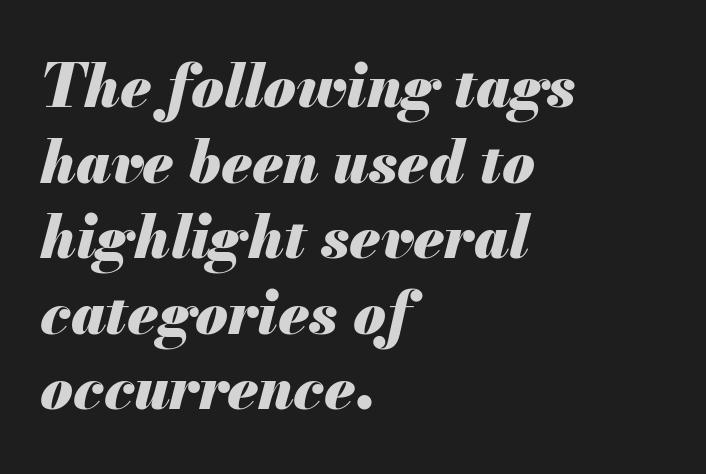
Think of a printed novel: that variable character pitch is what you see here. Designer's note — italics engaged. This rendering features lettering with no underline. The type is set solid horizontally, with unmodified tracking. In terms of leading, this rendering sits right in the middle. Reading down the block, your eye returns to a fixed left position each line.
